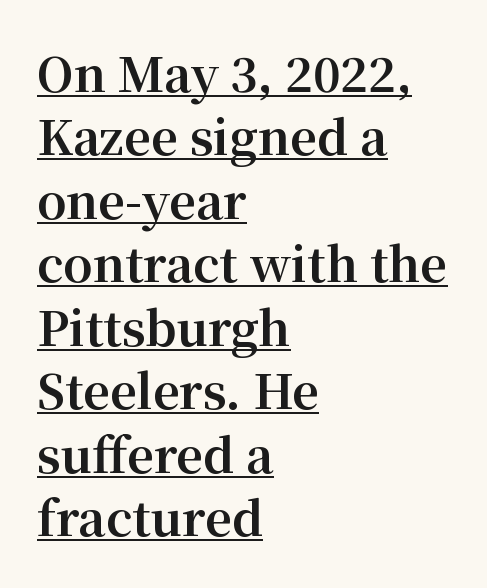
{"serif": "yes", "italic": "no", "bold": "yes", "weight": "bold", "width": "normal", "stroke_contrast": "medium", "x_height": "medium", "monospaced": "no", "underline": "yes", "align": "left", "line_spacing": "normal", "line_spacing_ratio": 1.35, "letter_spacing": "normal", "letter_spacing_em": 0.0, "glyph_px": 47}
